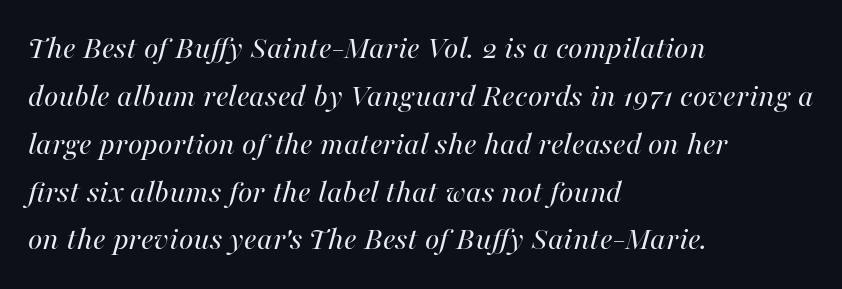
{"italic": "yes", "lean": "right", "slant_degrees": 16, "bold": "no", "weight": "regular", "width": "normal", "stroke_contrast": "high", "x_height": "medium", "monospaced": "no", "underline": "no", "align": "left", "line_spacing": "normal", "line_spacing_ratio": 1.45, "letter_spacing": "normal", "letter_spacing_em": 0.0, "glyph_px": 33}
